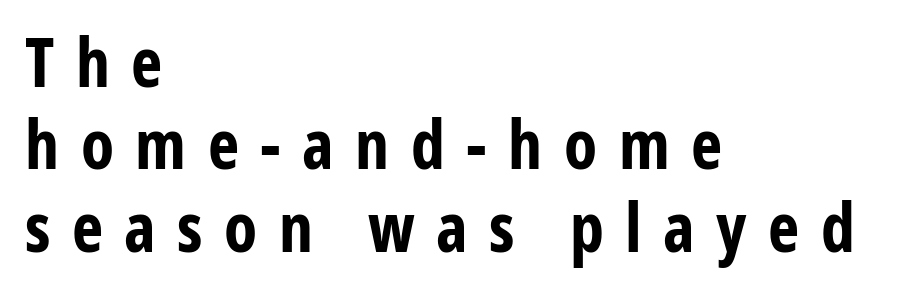
The image shows 67 px bold, condensed sans-serif type, upright; set left-aligned, line spacing 1.23x, unusually wide letter spacing (+0.32 em), not underlined; low stroke contrast and a medium x-height.
